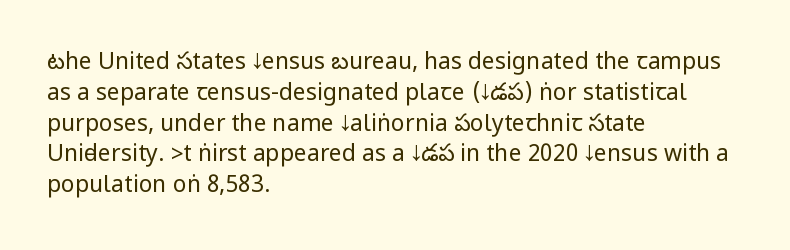
{"italic": "no", "bold": "no", "underline": "no", "align": "left", "line_spacing": "normal", "line_spacing_ratio": 1.34, "letter_spacing": "normal", "letter_spacing_em": 0.0, "glyph_px": 23}
